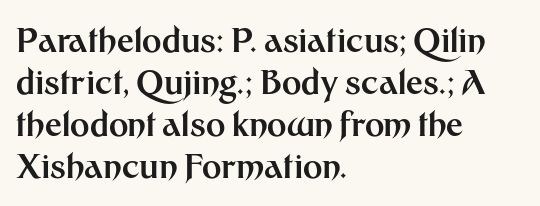
Q: Is the text bold? A: Yes.
Q: Is the text italic (slanted)? A: No, it is upright.
Q: Is the typeface a serif or a sans-serif typeface? A: Sans-serif.
Q: Is the text underlined? A: No.
Q: How is the paragraph aligned? A: Left-aligned.
Q: Is the spacing between letters normal or unusually wide? A: Normal.
Q: Is the spacing between lines tight, normal or loose? A: Normal.
Q: Width (condensed, normal, or wide)? A: Normal.
Q: Stroke contrast? A: Medium.
Q: x-height? A: Medium.
Q: Monospaced? A: No.
